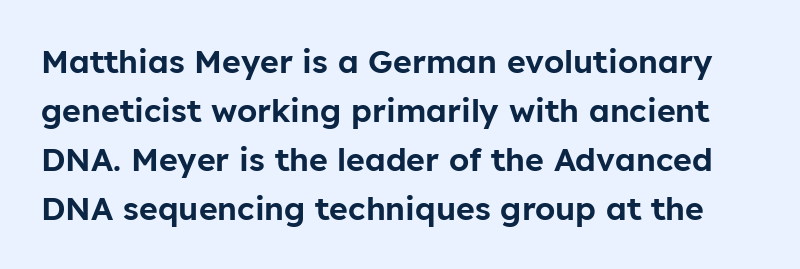
{"serif": "no", "italic": "no", "width": "normal", "stroke_contrast": "low", "x_height": "medium", "monospaced": "no", "underline": "no", "line_spacing": "normal", "line_spacing_ratio": 1.53, "letter_spacing": "normal", "letter_spacing_em": 0.0, "glyph_px": 32}
